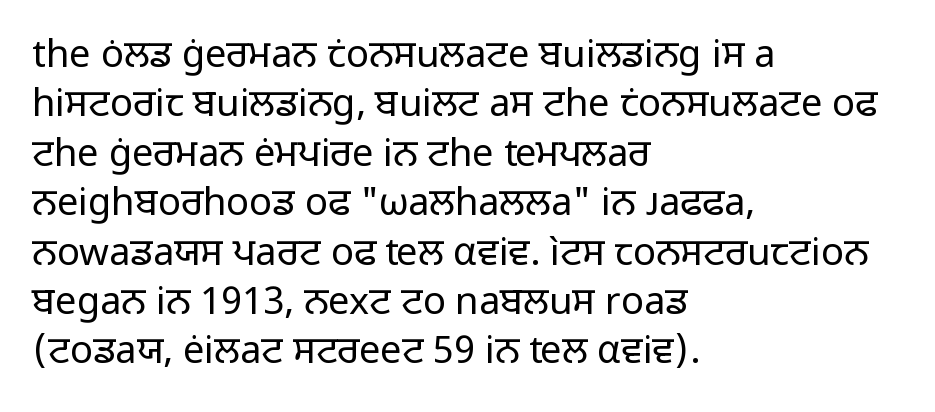
Q: Is the text bold? A: No.
Q: Is the text italic (slanted)? A: No, it is upright.
Q: Is the typeface a serif or a sans-serif typeface? A: Sans-serif.
Q: Is the text underlined? A: No.
Q: How is the paragraph aligned? A: Left-aligned.
Q: Is the spacing between letters normal or unusually wide? A: Normal.
Q: Is the spacing between lines tight, normal or loose? A: Normal.
Q: Width (condensed, normal, or wide)? A: Normal.
Q: Stroke contrast? A: Low.
Q: x-height? A: Medium.
Q: Monospaced? A: No.
